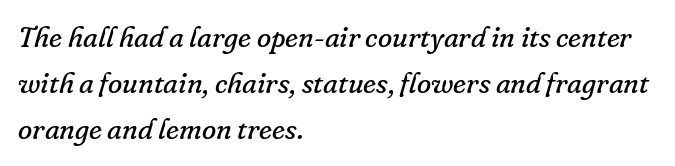
The strokes carry an ordinary text weight at most. These lines keep a tight, regular rhythm from letter to letter. Reading down the column, the eye jumps a familiar distance to each next line. The typeface chosen for these lines features serifs. Think of a printed novel: that variable character pitch is what you see here.
